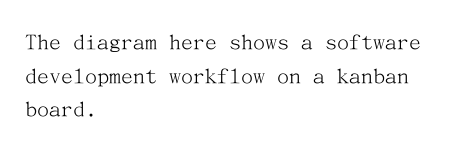
Q: Is the text bold? A: No.
Q: Is the text italic (slanted)? A: No, it is upright.
Q: Is the text underlined? A: No.
Q: How is the paragraph aligned? A: Left-aligned.
Q: Is the spacing between letters normal or unusually wide? A: Normal.
Q: Is the spacing between lines tight, normal or loose? A: Normal.
